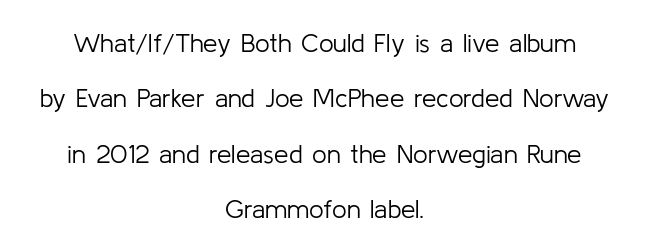
The image shows 26 px text type, upright; set centered, loose line spacing (2.13x), normal letter spacing, not underlined.
